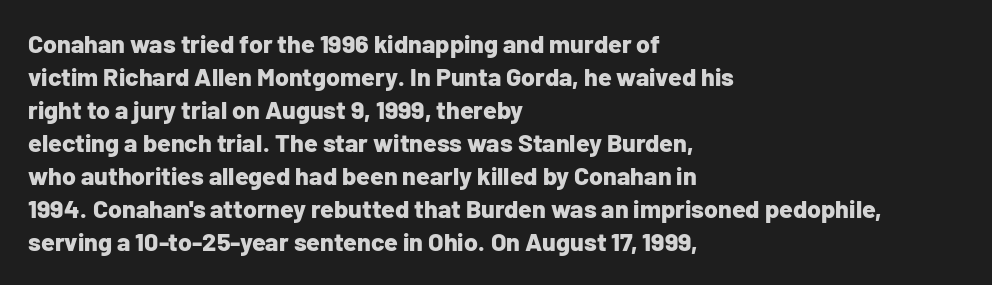
Q: Is the text bold? A: Yes.
Q: Is the text italic (slanted)? A: No, it is upright.
Q: Is the text underlined? A: No.
Q: How is the paragraph aligned? A: Left-aligned.
Q: Is the spacing between letters normal or unusually wide? A: Normal.
Q: Is the spacing between lines tight, normal or loose? A: Normal.
